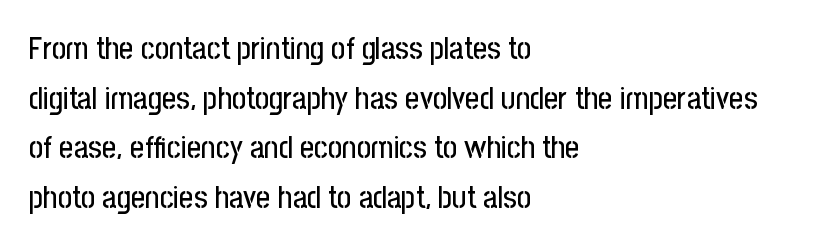
Descenders are the only things crossing below the line. Successive baselines arrive at the customary interval. The rendering keeps characters at their native spacing. Nope, not italic — everything's standing straight. The ragged edge is on the right, which tells us the setting is flush left.
